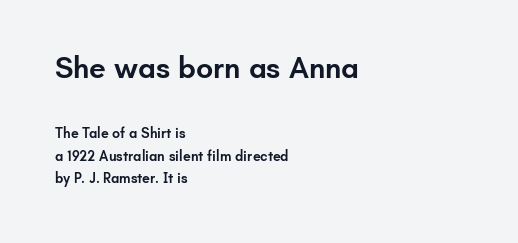
Q: Is the text bold? A: Semi-bold.
Q: Is the text italic (slanted)? A: No, it is upright.
Q: Is the typeface a serif or a sans-serif typeface? A: Sans-serif.
Q: Is the text underlined? A: No.
Q: How is the paragraph aligned? A: Left-aligned.
Q: Is the spacing between letters normal or unusually wide? A: Normal.
Q: Is the spacing between lines tight, normal or loose? A: Normal.
Q: Which block of text is set in a larger size, the first (top) or the second (bottom)? A: The first (top) one.
Q: Width (condensed, normal, or wide)? A: Normal.
Q: Stroke contrast? A: Low.
Q: x-height? A: Small.
Q: Monospaced? A: No.
